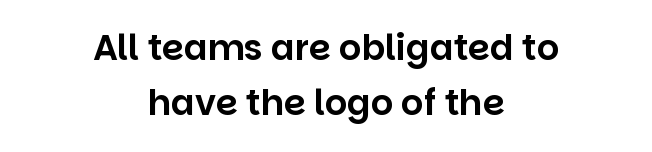
Q: Is the text italic (slanted)? A: No, it is upright.
Q: Is the typeface a serif or a sans-serif typeface? A: Sans-serif.
Q: Is the text underlined? A: No.
Q: How is the paragraph aligned? A: Centered.
Q: Is the spacing between letters normal or unusually wide? A: Normal.
Q: Is the spacing between lines tight, normal or loose? A: Normal.
Q: Width (condensed, normal, or wide)? A: Normal.
Q: Stroke contrast? A: Low.
Q: x-height? A: Large.
Q: Monospaced? A: No.
